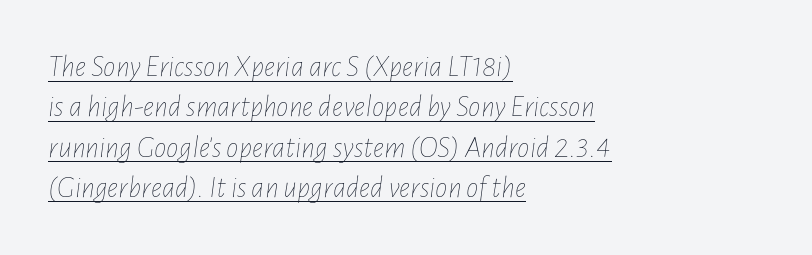
Q: Is the text bold? A: No.
Q: Is the text italic (slanted)? A: Yes, it leans right by about 7 degrees.
Q: Is the text underlined? A: Yes.
Q: How is the paragraph aligned? A: Left-aligned.
Q: Is the spacing between letters normal or unusually wide? A: Normal.
Q: Is the spacing between lines tight, normal or loose? A: Normal.
Q: Width (condensed, normal, or wide)? A: Condensed.
Q: Stroke contrast? A: Low.
Q: x-height? A: Medium.
Q: Monospaced? A: No.
